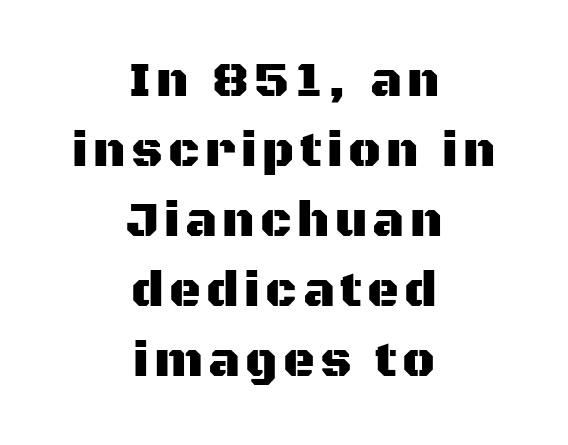
The image shows 49 px sans-serif type, upright; set centered, normal line spacing (1.43x), not underlined; medium stroke contrast and a large x-height.
